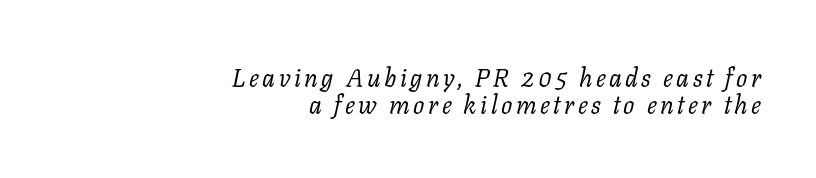
The image shows 25 px text type, italic (leaning right); set right-aligned, tight line spacing (1.09x), not underlined.
